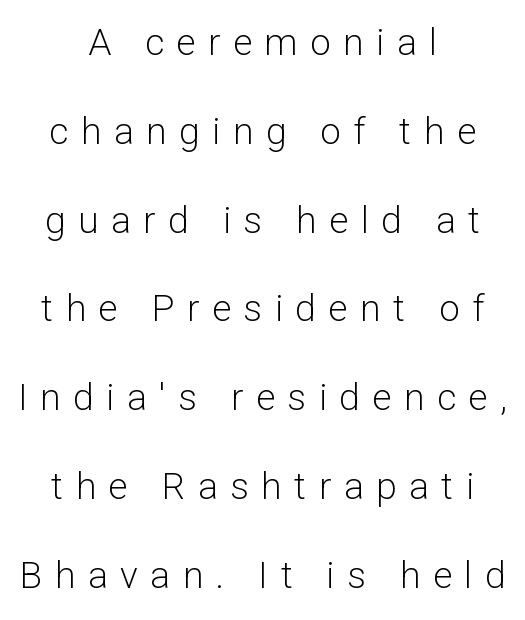
The image shows 37 px light sans-serif type, upright; set centered, loose line spacing (2.4x), unusually wide letter spacing (+0.34 em), not underlined; low stroke contrast and a medium x-height.
